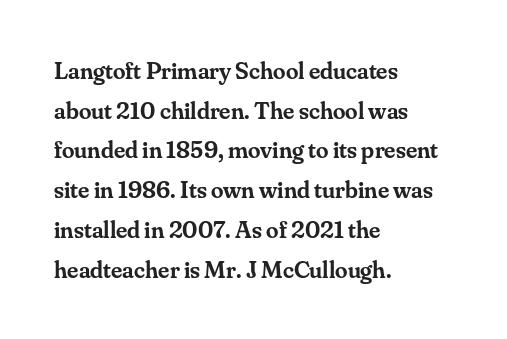
The image shows 25 px text type, upright; set left-aligned, normal line spacing (1.59x), normal letter spacing, not underlined.
